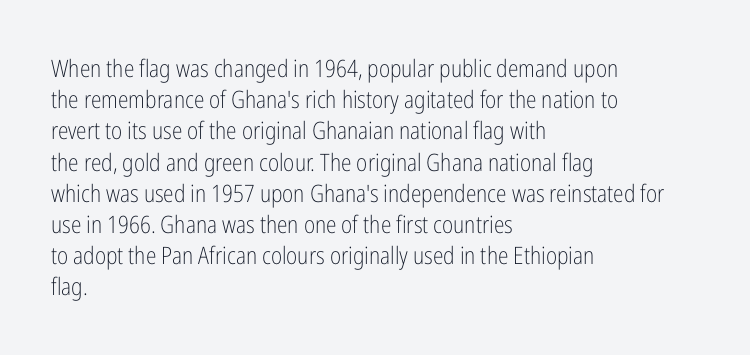
The ragged edge is on the right, which tells us the setting is flush left. The passage shown is not underscored anywhere. These lines were composed using upright roman letters. This sample uses plain, unmodified letter spacing. Reading down the column, the eye jumps a familiar distance to each next line.
